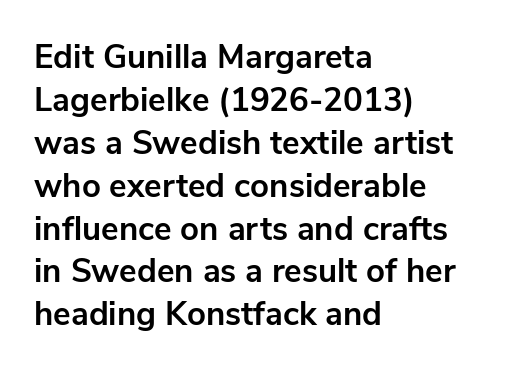
The image shows 33 px bold sans-serif type, upright; set left-aligned, normal line spacing (1.3x), normal letter spacing, not underlined; low stroke contrast and a medium x-height.
